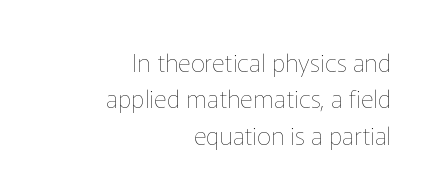
A bare baseline throughout the passage. A quiet, ordinary-to-light weight characterises the typeface. Layout note: lines flush right. The letters stand upright; this is a roman face. How would I describe the line gaps? Plain and ordinary. Default kerning and tracking; the words read as compact shapes.
